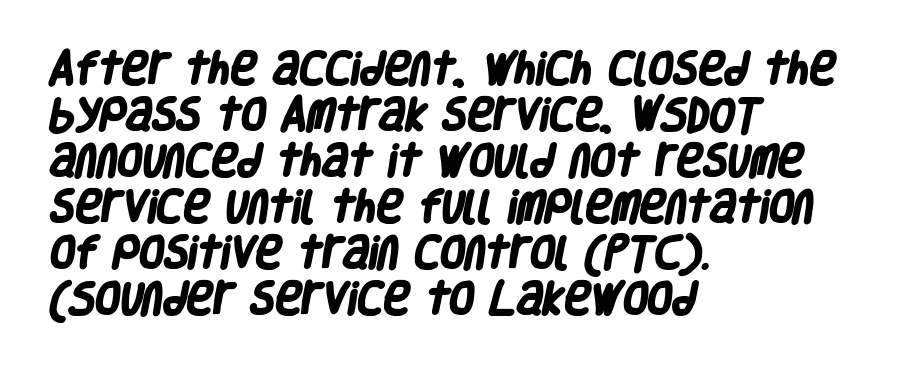
The image shows 36 px heavy, condensed sans-serif type; set left-aligned, normal line spacing (1.28x), normal letter spacing, not underlined; low stroke contrast and a large x-height.
